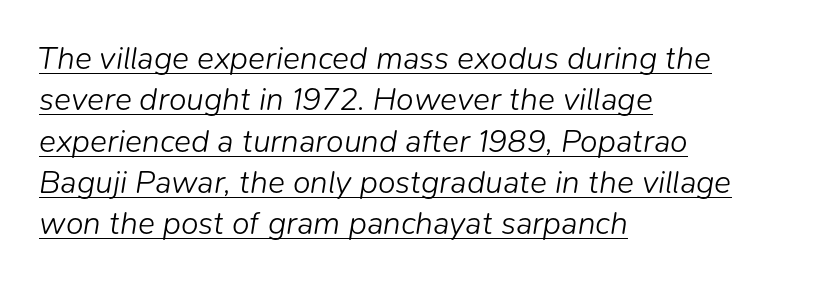
The image shows 32 px light type, italic (leaning right); set left-aligned, normal line spacing (1.29x), normal letter spacing, underlined; low stroke contrast and a medium x-height.
